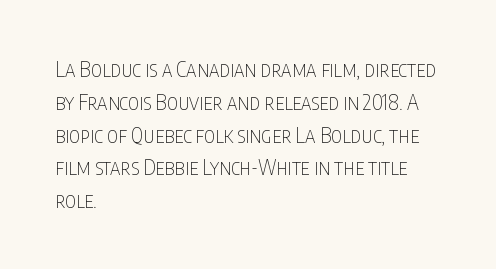
{"italic": "no", "bold": "no", "underline": "no", "align": "left", "line_spacing": "normal", "line_spacing_ratio": 1.56, "letter_spacing": "normal", "letter_spacing_em": 0.0, "glyph_px": 21}
